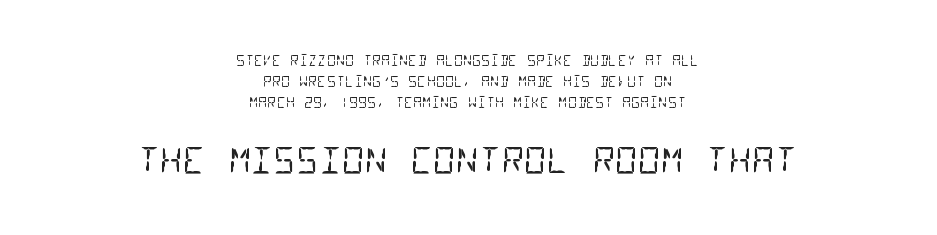
The paragraph shown floats in the horizontal middle. Rows of type keep a routine distance in the vertical direction. The letters look calm and open, with moderate or lighter stems. No word sits above an underline. This sample has the even, mechanical cadence of fixed-width lettering.
